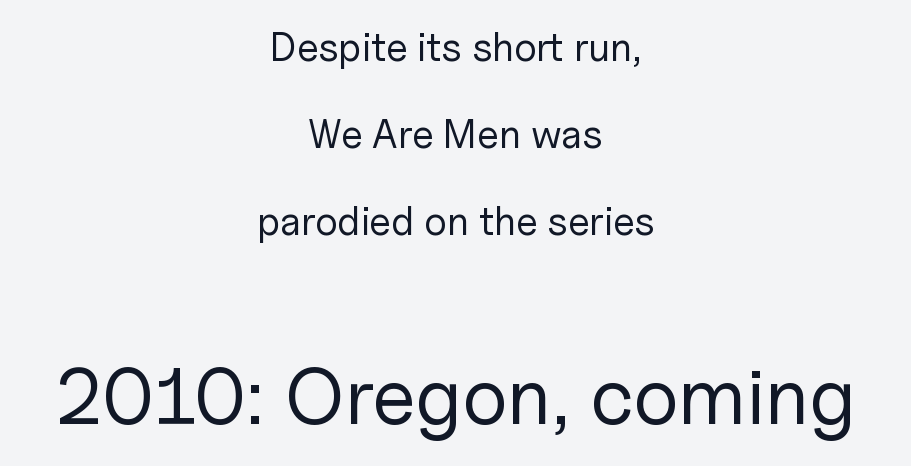
Observe the absence of serifs on each vertical stroke in this sample. Proportional: the letters do not fall into vertical columns. If you squint, the bottom block still reads clearly — it's the larger of the two. Layout note: lines centered. Every character sits straight up, as roman type does.
